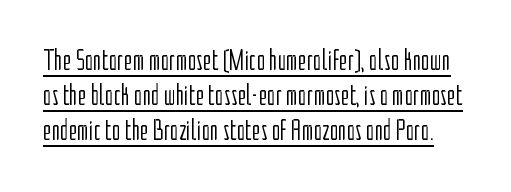
This rendering features underlined lettering. The line texture is even and compact thanks to regular tracking. Do the characters align in a grid? No, the font is proportional. On a weight scale, this lands at 450 or below. Posture: straight, roman, zero tilt.
